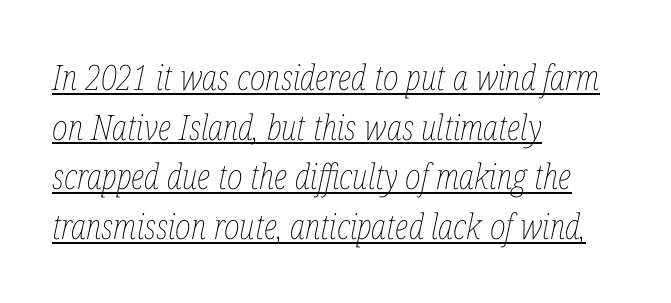
{"italic": "yes", "lean": "right", "slant_degrees": 12, "bold": "no", "weight": "thin", "width": "condensed", "stroke_contrast": "low", "x_height": "medium", "monospaced": "no", "underline": "yes", "align": "left", "line_spacing": "normal", "line_spacing_ratio": 1.42, "letter_spacing": "normal", "letter_spacing_em": 0.0, "glyph_px": 35}
